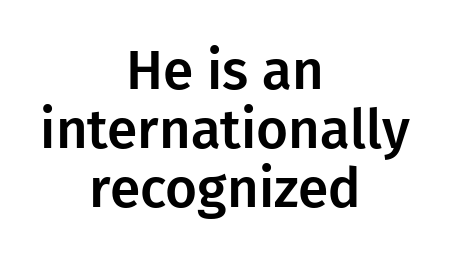
{"serif": "no", "italic": "no", "width": "normal", "stroke_contrast": "low", "x_height": "medium", "monospaced": "no", "underline": "no", "align": "center", "line_spacing": "tight", "line_spacing_ratio": 1.07, "letter_spacing": "normal", "letter_spacing_em": 0.0, "glyph_px": 55}
